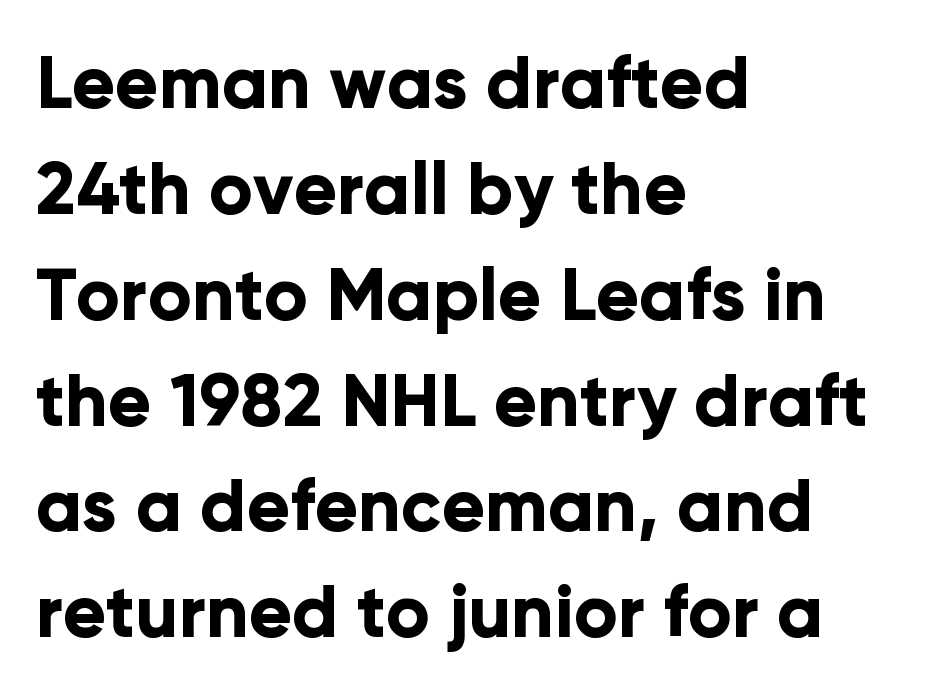
Q: Is the text bold? A: Yes.
Q: Is the text italic (slanted)? A: No, it is upright.
Q: Is the typeface a serif or a sans-serif typeface? A: Sans-serif.
Q: Is the text underlined? A: No.
Q: How is the paragraph aligned? A: Left-aligned.
Q: Is the spacing between letters normal or unusually wide? A: Normal.
Q: Is the spacing between lines tight, normal or loose? A: Normal.
Q: Width (condensed, normal, or wide)? A: Normal.
Q: Stroke contrast? A: Low.
Q: x-height? A: Medium.
Q: Monospaced? A: No.
